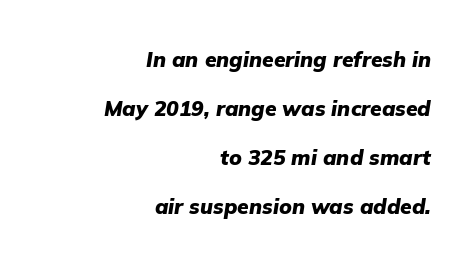
{"italic": "yes", "lean": "right", "slant_degrees": 9, "bold": "yes", "underline": "no", "align": "right", "line_spacing": "loose", "line_spacing_ratio": 2.33, "letter_spacing": "normal", "letter_spacing_em": 0.0, "glyph_px": 21}
